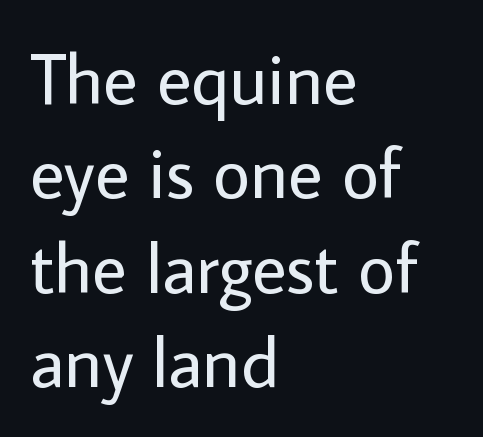
{"serif": "no", "italic": "no", "bold": "no", "weight": "regular", "width": "normal", "stroke_contrast": "low", "x_height": "medium", "monospaced": "no", "underline": "no", "align": "left", "line_spacing": "normal", "line_spacing_ratio": 1.31, "letter_spacing": "normal", "letter_spacing_em": 0.0, "glyph_px": 72}
